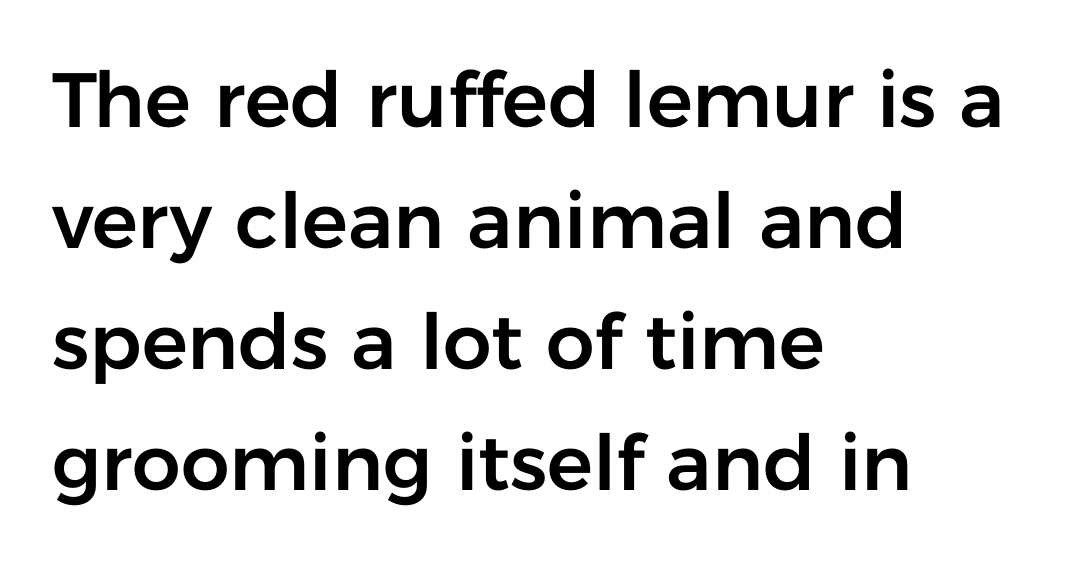
The image shows 77 px sans-serif type, upright; set left-aligned, normal line spacing (1.57x), normal letter spacing, not underlined; low stroke contrast and a medium x-height.
